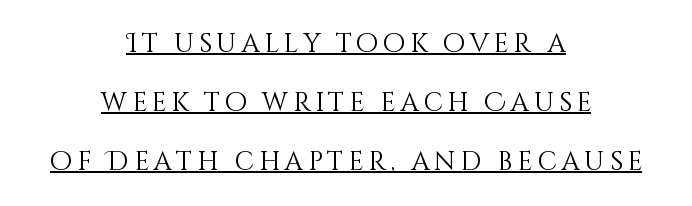
The image shows 26 px text type, upright; set centered, loose line spacing (2.26x), underlined.
